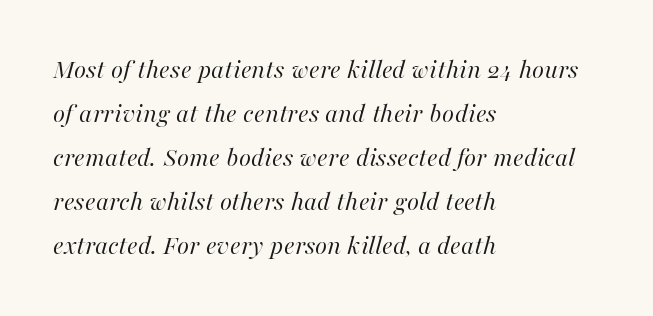
{"italic": "yes", "lean": "right", "slant_degrees": 16, "bold": "no", "weight": "regular", "width": "normal", "stroke_contrast": "high", "x_height": "medium", "monospaced": "no", "underline": "no", "align": "left", "line_spacing": "normal", "line_spacing_ratio": 1.57, "letter_spacing": "normal", "letter_spacing_em": 0.0, "glyph_px": 28}
